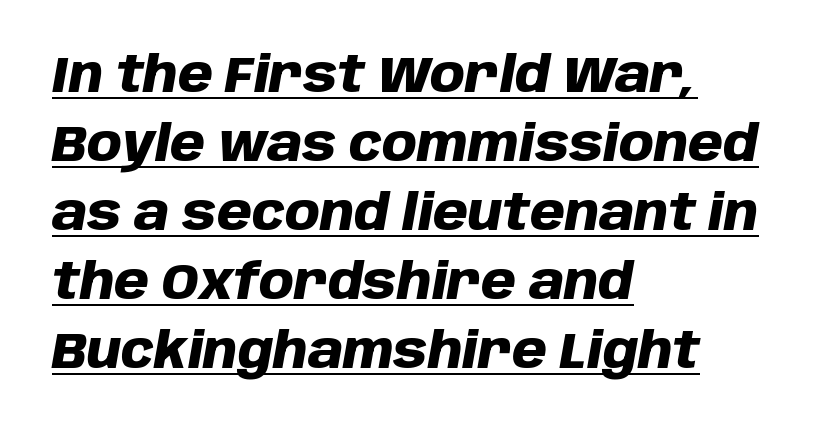
Q: Is the text bold? A: Yes.
Q: Is the text italic (slanted)? A: Yes, it leans right by about 10 degrees.
Q: Is the text underlined? A: Yes.
Q: How is the paragraph aligned? A: Left-aligned.
Q: Is the spacing between letters normal or unusually wide? A: Normal.
Q: Is the spacing between lines tight, normal or loose? A: Normal.
Q: Width (condensed, normal, or wide)? A: Normal.
Q: Stroke contrast? A: Low.
Q: x-height? A: Large.
Q: Monospaced? A: No.
